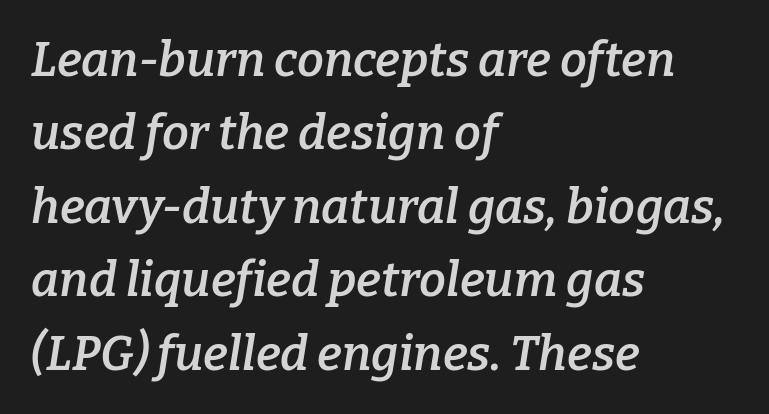
{"serif": "yes", "italic": "yes", "lean": "right", "slant_degrees": 9, "bold": "semi", "weight": "semibold", "width": "normal", "stroke_contrast": "low", "x_height": "medium", "monospaced": "no", "underline": "no", "align": "left", "line_spacing": "normal", "line_spacing_ratio": 1.53, "letter_spacing": "normal", "letter_spacing_em": 0.0, "glyph_px": 48}
